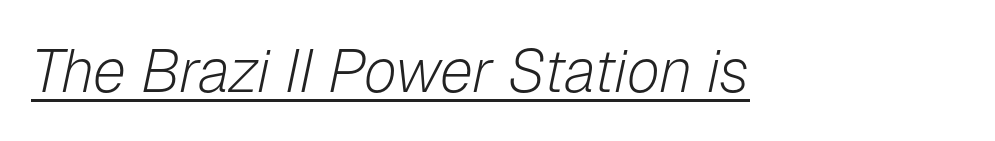
Q: Is the text bold? A: No.
Q: Is the text italic (slanted)? A: Yes, it leans right by about 12 degrees.
Q: Is the text underlined? A: Yes.
Q: Is the spacing between letters normal or unusually wide? A: Normal.
Q: Width (condensed, normal, or wide)? A: Normal.
Q: Stroke contrast? A: Low.
Q: x-height? A: Medium.
Q: Monospaced? A: No.
